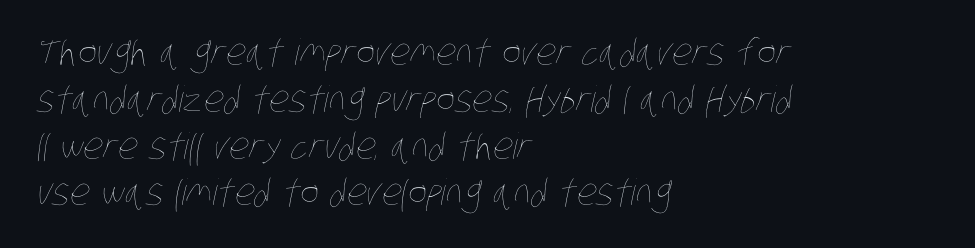
The block of text has a typical density, with ordinary space between rows. No letter is thick-stroked: the sample isn't bold. Line beginnings align vertically; line endings do not. This rendering features lettering with no underline.
